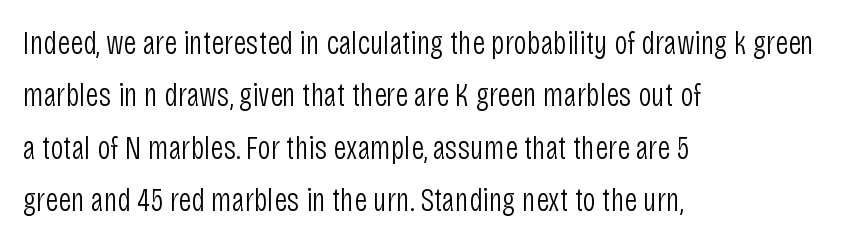
Q: Is the text bold? A: No.
Q: Is the text italic (slanted)? A: No, it is upright.
Q: Is the typeface a serif or a sans-serif typeface? A: Sans-serif.
Q: Is the text underlined? A: No.
Q: How is the paragraph aligned? A: Left-aligned.
Q: Is the spacing between letters normal or unusually wide? A: Normal.
Q: Is the spacing between lines tight, normal or loose? A: Normal.
Q: Width (condensed, normal, or wide)? A: Condensed.
Q: Stroke contrast? A: Low.
Q: x-height? A: Large.
Q: Monospaced? A: No.
